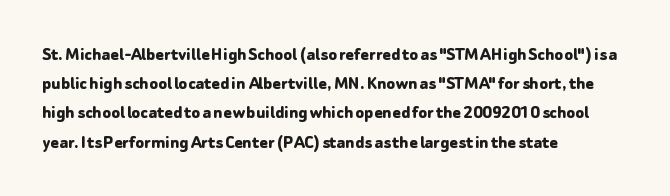
The glyphs are unaccompanied by any horizontal stroke below them. Line spacing here is normal. It's the straight-up-and-down kind of type. A dark, heavy texture on the line: the type is bold. The text block is weighted toward the left margin, trailing off unevenly rightward. Characters follow at the spacing the type designer built in.
